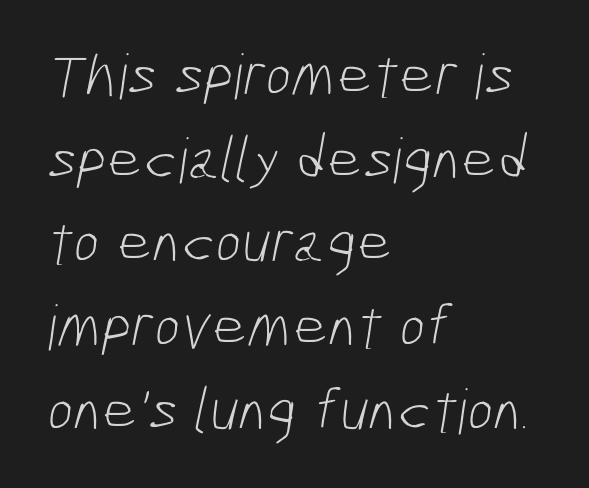
The image shows 62 px light, condensed sans-serif type; set left-aligned, normal line spacing (1.35x), normal letter spacing, not underlined; low stroke contrast and a medium x-height.
